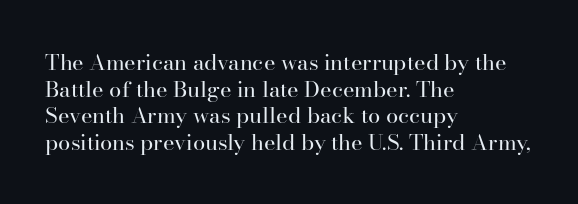
The face used here is rendered with its standard letterfit. The rag falls on the right side of this text block. The typeface has the unassuming heft of standard copy or less. Italic: no, the glyphs are upright roman.
